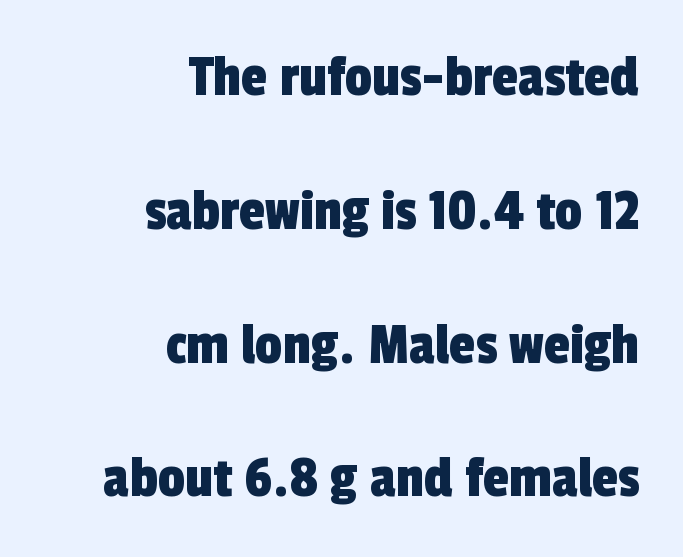
{"serif": "no", "width": "condensed", "x_height": "medium", "monospaced": "no", "underline": "no", "align": "right", "line_spacing": "loose", "line_spacing_ratio": 2.23, "letter_spacing": "normal", "letter_spacing_em": 0.0, "glyph_px": 60}
